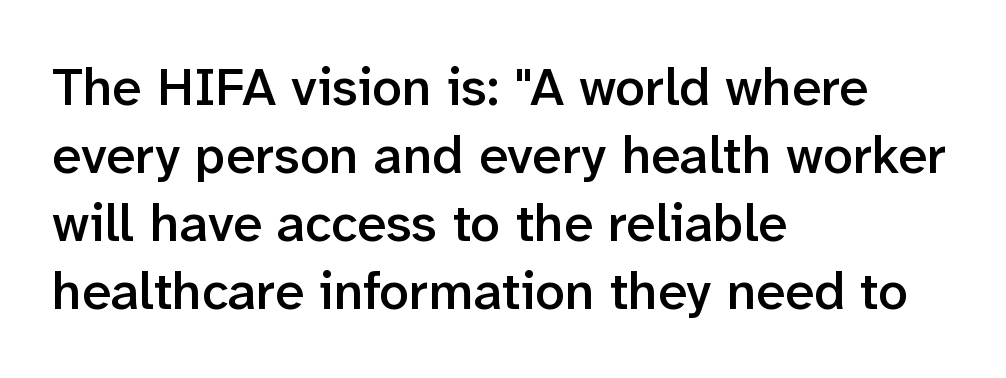
{"serif": "no", "italic": "no", "bold": "semi", "weight": "semibold", "width": "normal", "stroke_contrast": "low", "x_height": "medium", "monospaced": "no", "underline": "no", "align": "left", "line_spacing": "normal", "line_spacing_ratio": 1.28, "letter_spacing": "normal", "letter_spacing_em": 0.0, "glyph_px": 53}
